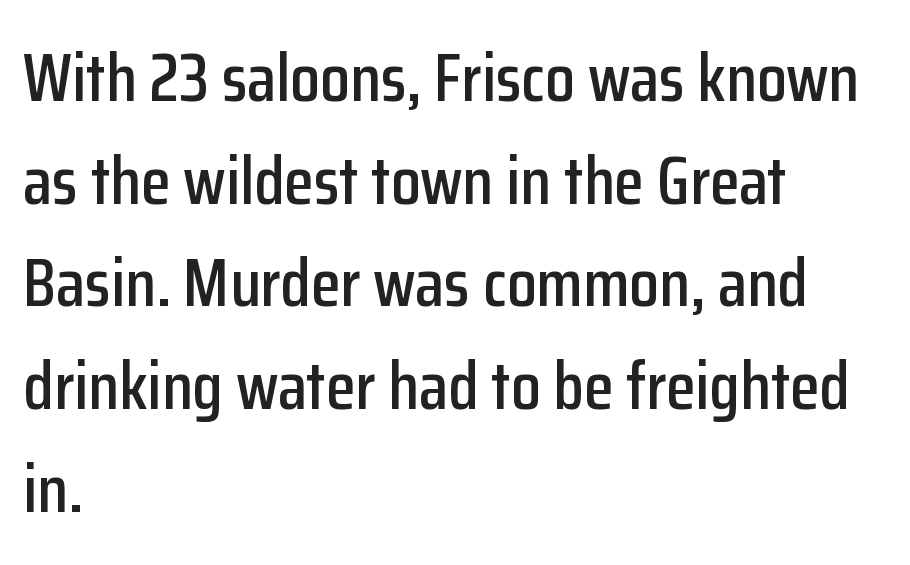
The image shows 68 px condensed sans-serif type, upright; set left-aligned, normal line spacing (1.51x), normal letter spacing, not underlined; low stroke contrast and a medium x-height.
